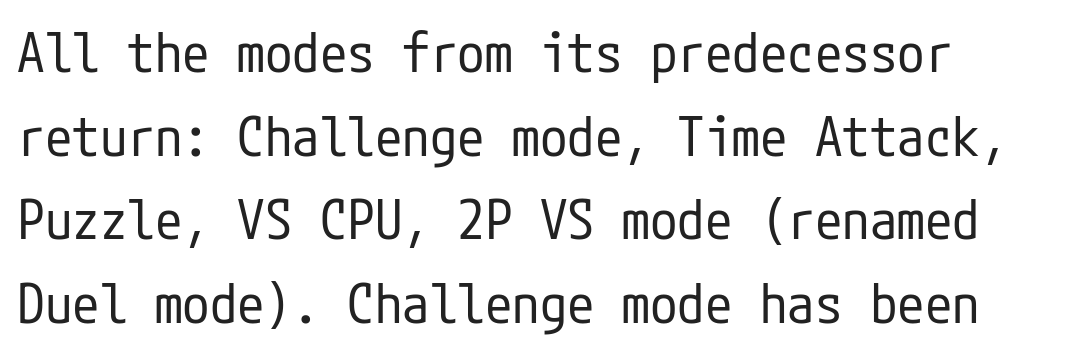
Q: Is the text bold? A: No.
Q: Is the text italic (slanted)? A: No, it is upright.
Q: Is the typeface a serif or a sans-serif typeface? A: Sans-serif.
Q: Is the text underlined? A: No.
Q: Is the spacing between letters normal or unusually wide? A: Normal.
Q: Is the spacing between lines tight, normal or loose? A: Normal.
Q: Width (condensed, normal, or wide)? A: Condensed.
Q: Stroke contrast? A: Low.
Q: x-height? A: Medium.
